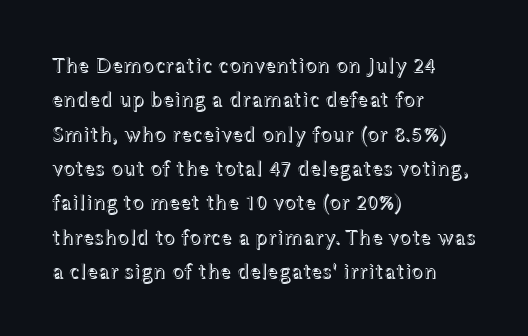
The image shows 22 px text type, upright; set left-aligned, normal line spacing (1.56x), normal letter spacing, not underlined.
